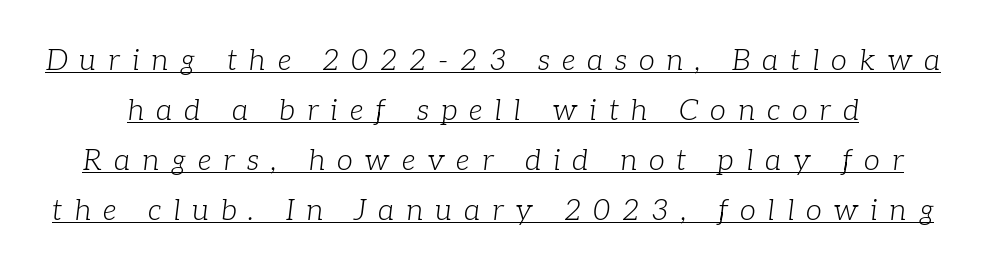
Font category for this specimen: serif. Looking at the ascenders, they clearly lean. The face used here is proportionally spaced, like ordinary book or web type. You can see a thin bar hugging the bottom of the glyphs.
